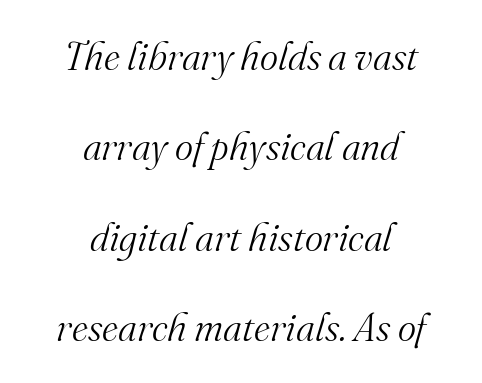
The image shows 39 px light serif type, italic (leaning right); set centered, loose line spacing (2.32x), normal letter spacing, not underlined; medium stroke contrast and a small x-height.
